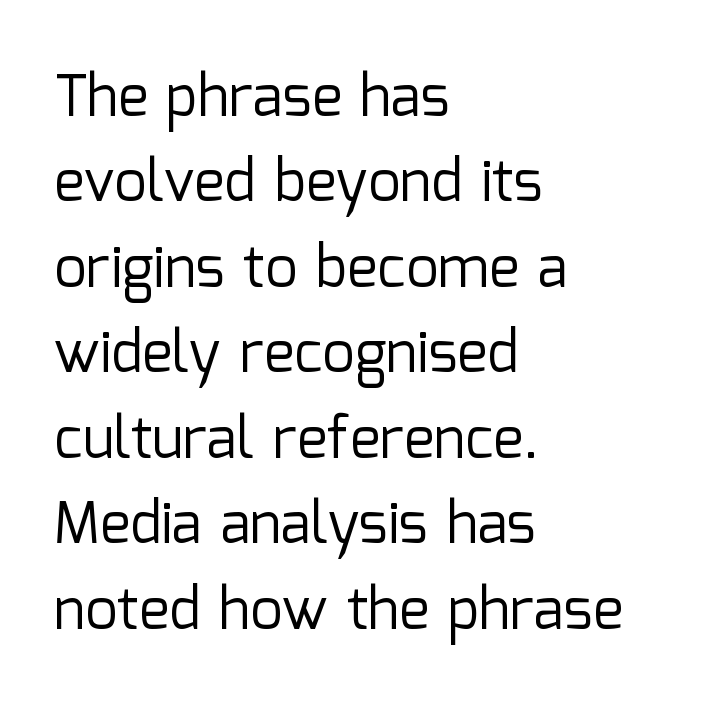
Q: Is the text bold? A: No.
Q: Is the text italic (slanted)? A: No, it is upright.
Q: Is the typeface a serif or a sans-serif typeface? A: Sans-serif.
Q: Is the text underlined? A: No.
Q: How is the paragraph aligned? A: Left-aligned.
Q: Is the spacing between letters normal or unusually wide? A: Normal.
Q: Is the spacing between lines tight, normal or loose? A: Normal.
Q: Width (condensed, normal, or wide)? A: Normal.
Q: Stroke contrast? A: Low.
Q: x-height? A: Medium.
Q: Monospaced? A: No.
